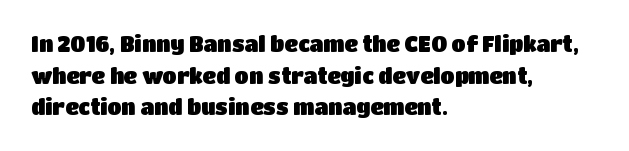
Has an underline been added? It has not. Do the letters lean? They stand straight. Notice how descenders clear the ascenders below comfortably — that's standard leading. The line texture is even and compact thanks to regular tracking.
